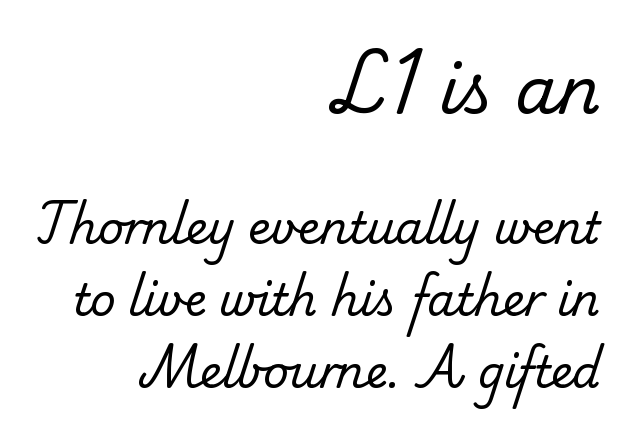
The image shows 66 px regular-weight serif type; set right-aligned, normal line spacing (1.63x), normal letter spacing, not underlined; the first (top) block is 1.5x larger; low stroke contrast and a small x-height.
